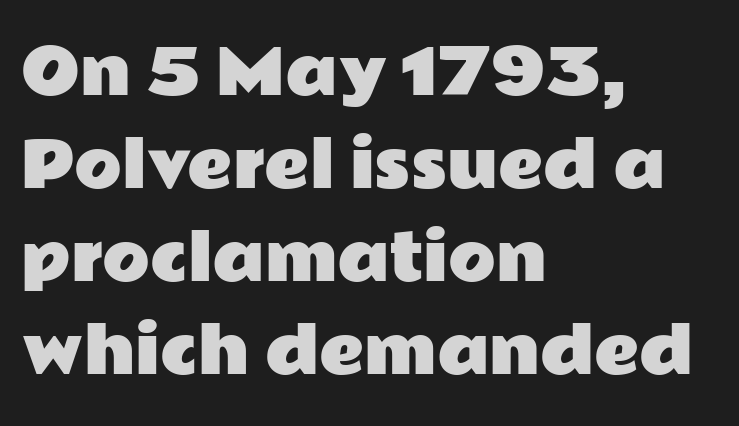
The image shows 62 px wide sans-serif type, upright; set left-aligned, normal line spacing (1.5x), normal letter spacing, not underlined; low stroke contrast and a medium x-height.
